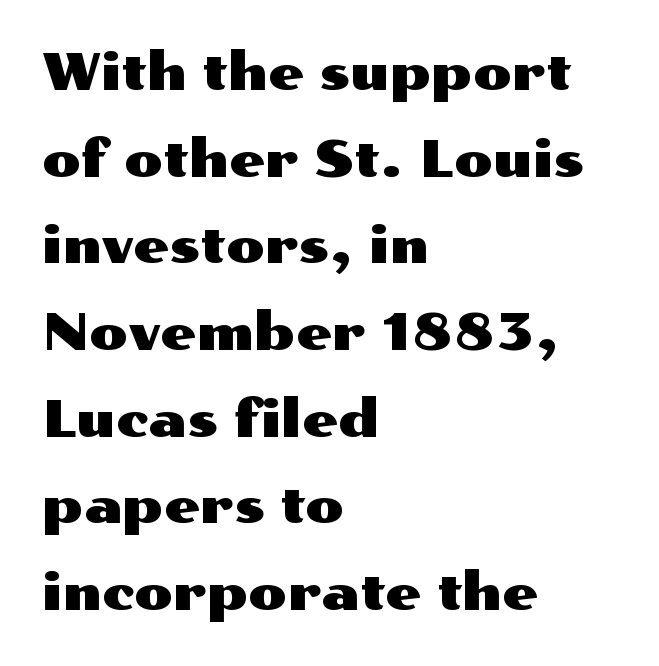
Q: Is the text italic (slanted)? A: No, it is upright.
Q: Is the typeface a serif or a sans-serif typeface? A: Sans-serif.
Q: Is the text underlined? A: No.
Q: How is the paragraph aligned? A: Left-aligned.
Q: Is the spacing between letters normal or unusually wide? A: Normal.
Q: Is the spacing between lines tight, normal or loose? A: Normal.
Q: Width (condensed, normal, or wide)? A: Wide.
Q: Stroke contrast? A: Medium.
Q: x-height? A: Medium.
Q: Monospaced? A: No.
